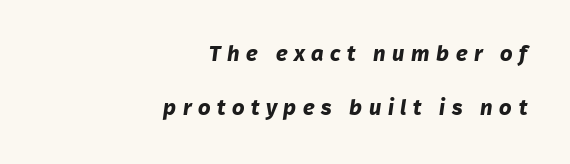
{"bold": "yes", "underline": "no", "align": "right", "line_spacing": "loose", "line_spacing_ratio": 2.47, "letter_spacing": "wide", "letter_spacing_em": 0.29, "glyph_px": 22}
